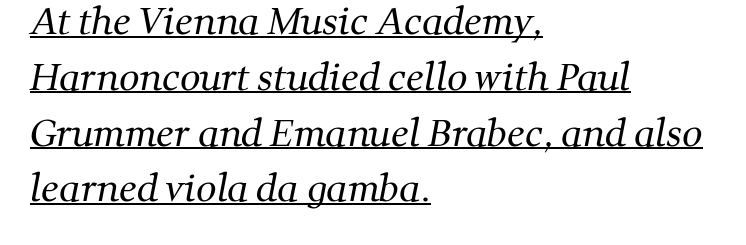
Q: Is the text bold? A: No.
Q: Is the typeface a serif or a sans-serif typeface? A: Serif.
Q: Is the text underlined? A: Yes.
Q: How is the paragraph aligned? A: Left-aligned.
Q: Is the spacing between letters normal or unusually wide? A: Normal.
Q: Is the spacing between lines tight, normal or loose? A: Normal.
Q: Width (condensed, normal, or wide)? A: Normal.
Q: Stroke contrast? A: Medium.
Q: x-height? A: Medium.
Q: Monospaced? A: No.
